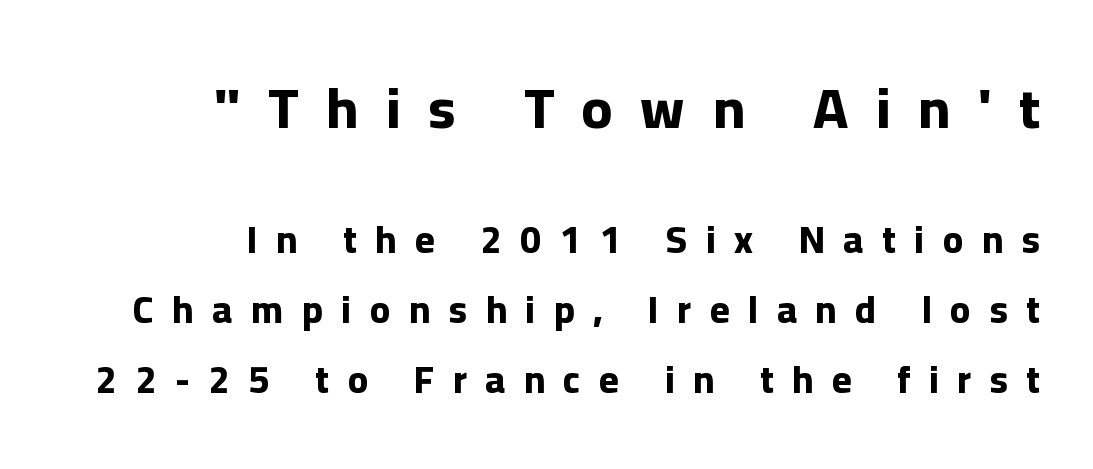
{"serif": "no", "italic": "no", "bold": "yes", "weight": "bold", "width": "normal", "stroke_contrast": "low", "x_height": "medium", "monospaced": "no", "underline": "no", "align": "right", "line_spacing_ratio": 1.84, "letter_spacing": "wide", "letter_spacing_em": 0.49, "larger_block": "first", "size_ratio": 1.5, "glyph_px": 57}
